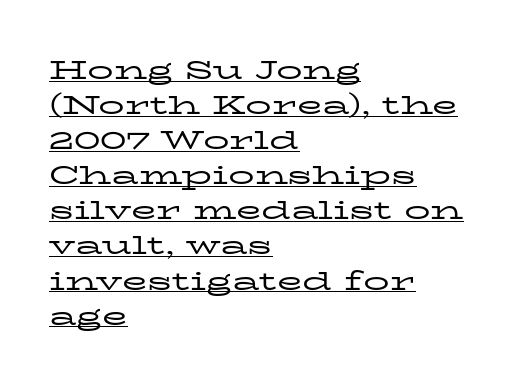
{"italic": "no", "bold": "no", "underline": "yes", "align": "left", "line_spacing": "normal", "line_spacing_ratio": 1.35, "letter_spacing": "normal", "letter_spacing_em": 0.0, "glyph_px": 26}
